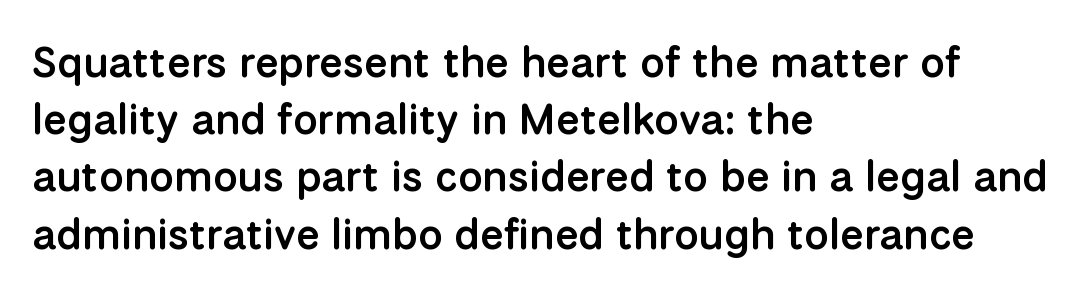
{"serif": "no", "italic": "no", "bold": "semi", "weight": "semibold", "width": "normal", "stroke_contrast": "low", "x_height": "medium", "monospaced": "no", "underline": "no", "align": "left", "line_spacing": "normal", "line_spacing_ratio": 1.33, "letter_spacing": "normal", "letter_spacing_em": 0.0, "glyph_px": 43}
